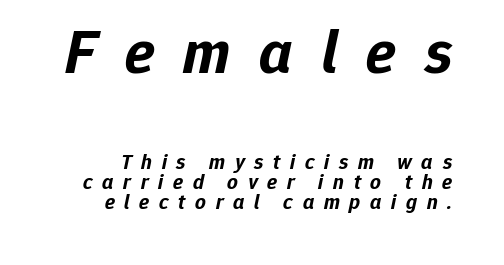
The image shows 62 px bold type, italic (leaning right); set tight line spacing (0.96x), unusually wide letter spacing (+0.46 em), not underlined; the first (top) block is 2.95x larger; low stroke contrast and a medium x-height.
